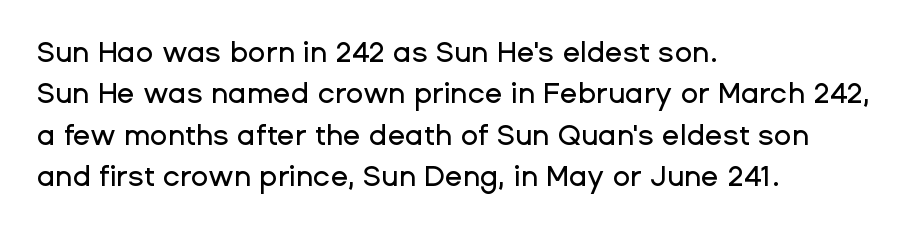
{"serif": "no", "italic": "no", "width": "normal", "stroke_contrast": "low", "x_height": "medium", "monospaced": "no", "underline": "no", "align": "left", "line_spacing": "normal", "line_spacing_ratio": 1.43, "letter_spacing": "normal", "letter_spacing_em": 0.0, "glyph_px": 29}
